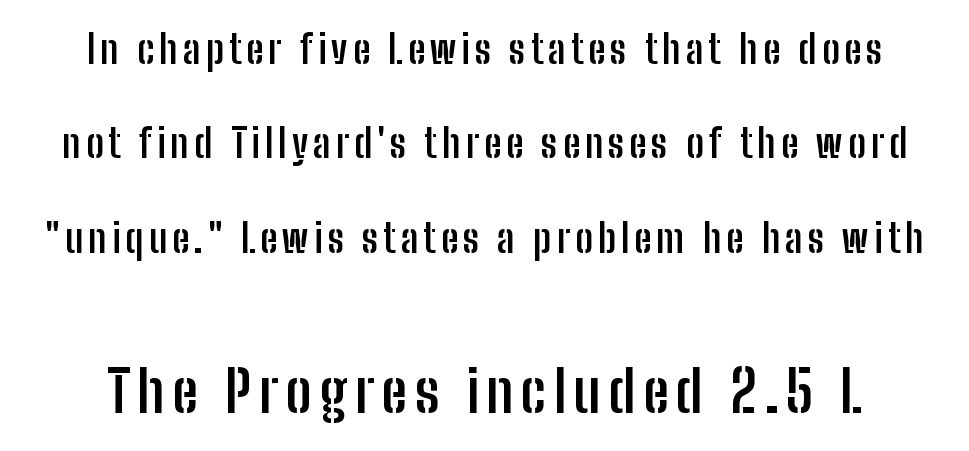
{"serif": "no", "italic": "no", "bold": "yes", "weight": "semibold", "width": "condensed", "stroke_contrast": "low", "x_height": "medium", "monospaced": "no", "underline": "no", "line_spacing": "loose", "line_spacing_ratio": 2.42, "larger_block": "second", "size_ratio": 1.49, "glyph_px": 58}
